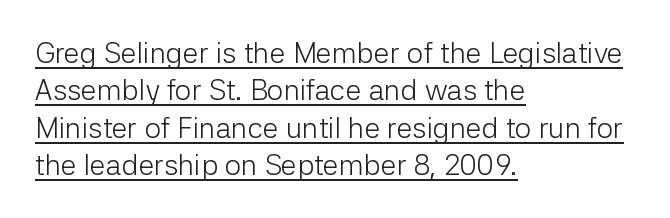
Q: Is the text bold? A: No.
Q: Is the text italic (slanted)? A: No, it is upright.
Q: Is the typeface a serif or a sans-serif typeface? A: Sans-serif.
Q: Is the text underlined? A: Yes.
Q: How is the paragraph aligned? A: Left-aligned.
Q: Is the spacing between letters normal or unusually wide? A: Normal.
Q: Is the spacing between lines tight, normal or loose? A: Normal.
Q: Width (condensed, normal, or wide)? A: Normal.
Q: Stroke contrast? A: Low.
Q: x-height? A: Medium.
Q: Monospaced? A: No.
